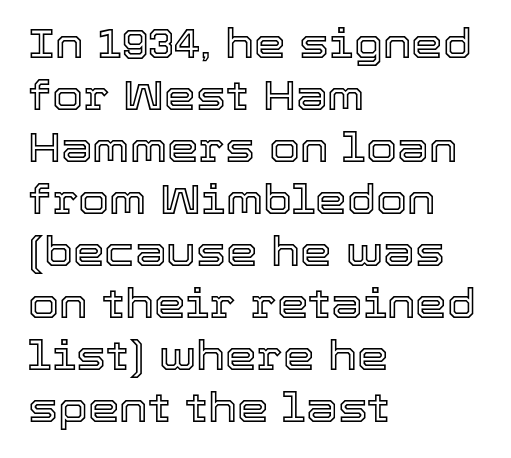
The passage shown is not underscored anywhere. Baseline-to-baseline distance is the conventional proportion of letter height. The compositor pushed each line to the left boundary. The letterforms sit shoulder to shoulder at normal distance. The specimen reads as upright at a glance.
